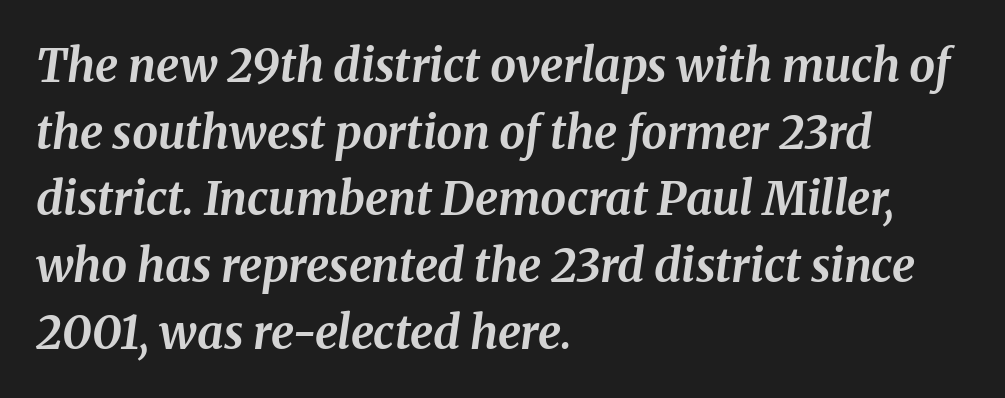
{"italic": "yes", "lean": "right", "slant_degrees": 8, "bold": "yes", "weight": "bold", "width": "normal", "stroke_contrast": "medium", "x_height": "medium", "monospaced": "no", "underline": "no", "align": "left", "line_spacing": "normal", "line_spacing_ratio": 1.45, "letter_spacing": "normal", "letter_spacing_em": 0.0, "glyph_px": 46}
